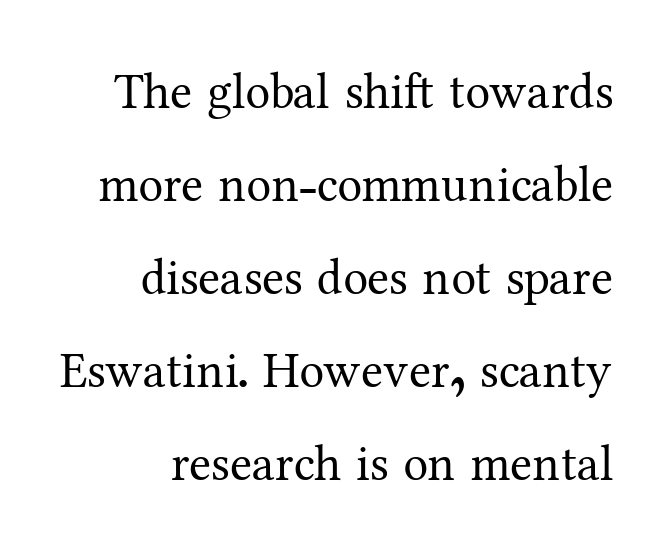
{"serif": "yes", "italic": "no", "bold": "no", "weight": "regular", "width": "normal", "stroke_contrast": "medium", "x_height": "medium", "monospaced": "no", "underline": "no", "align": "right", "line_spacing_ratio": 1.86, "letter_spacing": "normal", "letter_spacing_em": 0.0, "glyph_px": 50}
